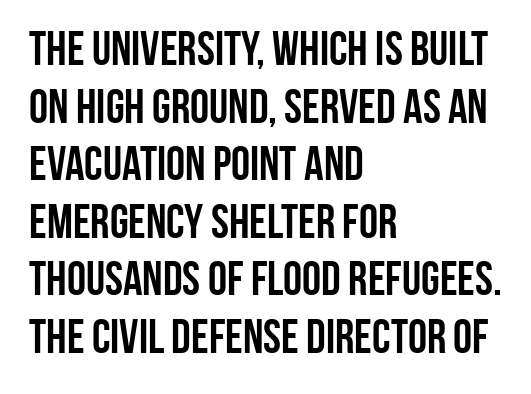
The image shows 48 px semibold, condensed sans-serif type, upright; set left-aligned, line spacing 1.2x, normal letter spacing, not underlined; low stroke contrast and a large x-height.
